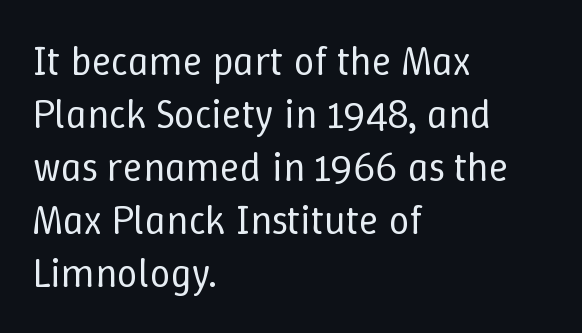
The line texture is even and compact thanks to regular tracking. The line-height multiplier appears to be the usual default. The letterforms sit at book weight or below. Does the lettering tilt? It doesn't — this is upright.
